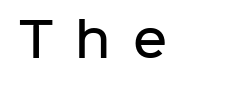
Q: Is the text bold? A: Semi-bold.
Q: Is the text italic (slanted)? A: No, it is upright.
Q: Is the typeface a serif or a sans-serif typeface? A: Sans-serif.
Q: Is the text underlined? A: No.
Q: Is the spacing between letters normal or unusually wide? A: Unusually wide.
Q: Width (condensed, normal, or wide)? A: Normal.
Q: Stroke contrast? A: Low.
Q: x-height? A: Medium.
Q: Monospaced? A: No.
